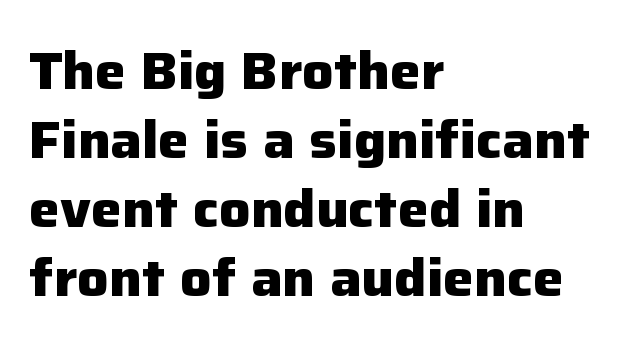
Leftover space on each line is placed entirely after the last word. The designer left line spacing at the default. Every stem runs plumb, perpendicular to the baseline. The letters advance in unequal steps, a hallmark of proportional type. This rendering features lettering with no underline.
